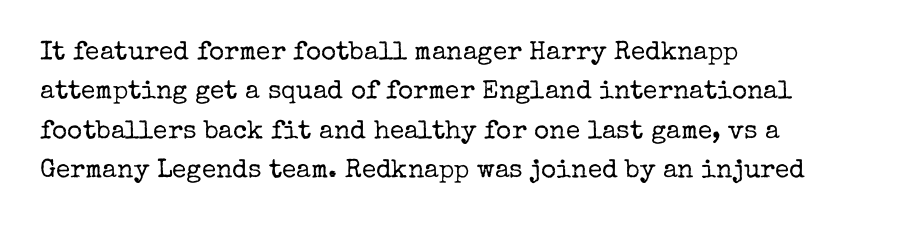
{"italic": "no", "bold": "no", "underline": "no", "align": "left", "line_spacing": "normal", "line_spacing_ratio": 1.51, "letter_spacing": "normal", "letter_spacing_em": 0.0, "glyph_px": 26}
